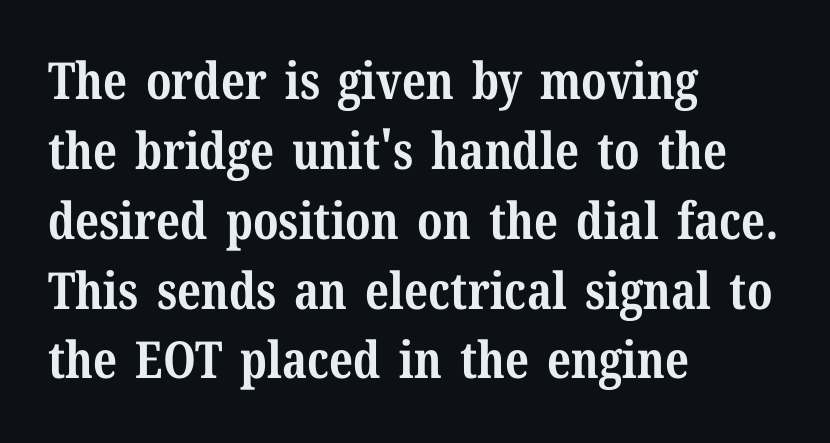
Just letters on the line, the space beneath them empty. Each letter keeps its own natural width here, so spacing adapts to shape. Spacing between characters is what you'd get straight out of the box. The specimen reads as upright at a glance. Visually the block forms a straight wall on the left and a jagged coastline on the right.
